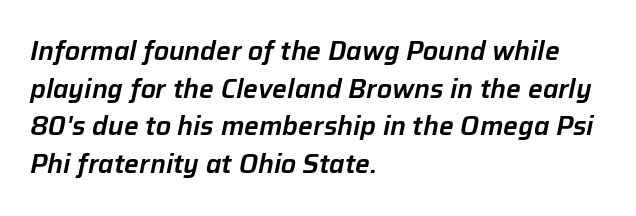
{"italic": "yes", "lean": "right", "slant_degrees": 12, "underline": "no", "align": "left", "line_spacing": "normal", "line_spacing_ratio": 1.45, "letter_spacing": "normal", "letter_spacing_em": 0.0, "glyph_px": 26}
